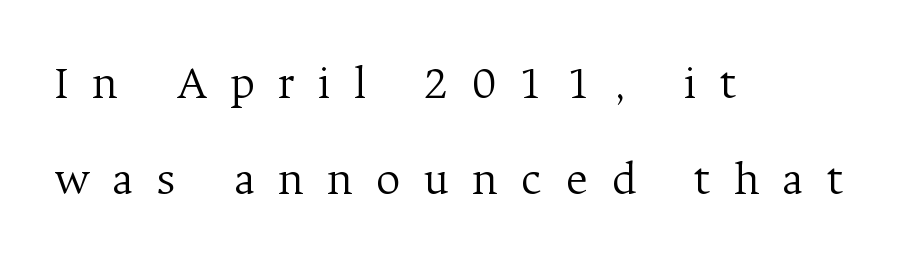
Q: Is the text bold? A: No.
Q: Is the text italic (slanted)? A: No, it is upright.
Q: Is the typeface a serif or a sans-serif typeface? A: Serif.
Q: Is the text underlined? A: No.
Q: How is the paragraph aligned? A: Left-aligned.
Q: Is the spacing between letters normal or unusually wide? A: Unusually wide.
Q: Is the spacing between lines tight, normal or loose? A: Loose.
Q: Width (condensed, normal, or wide)? A: Normal.
Q: Stroke contrast? A: Medium.
Q: x-height? A: Medium.
Q: Monospaced? A: No.
